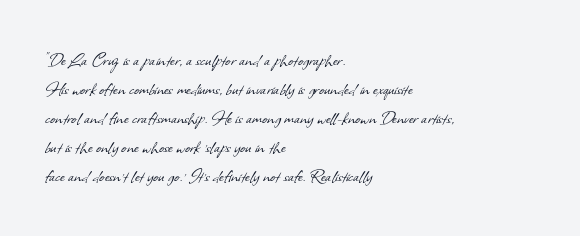
{"bold": "no", "underline": "no", "align": "left", "line_spacing": "normal", "line_spacing_ratio": 1.32, "letter_spacing": "normal", "letter_spacing_em": 0.0, "glyph_px": 22}
